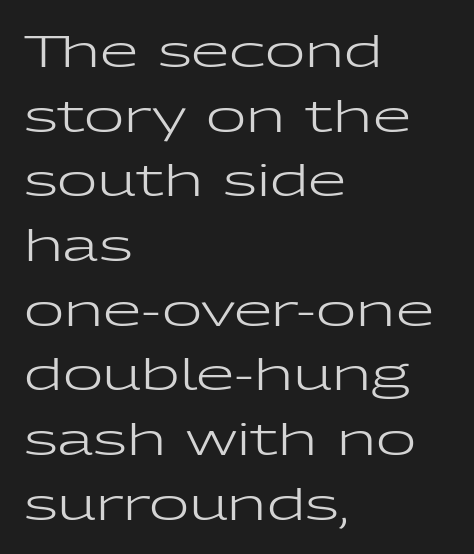
Caption: standard tracking, unaltered. Ink coverage per letter is moderate at most. The space beneath each line is pristine and unruled. Think of a printed novel: that variable character pitch is what you see here.
